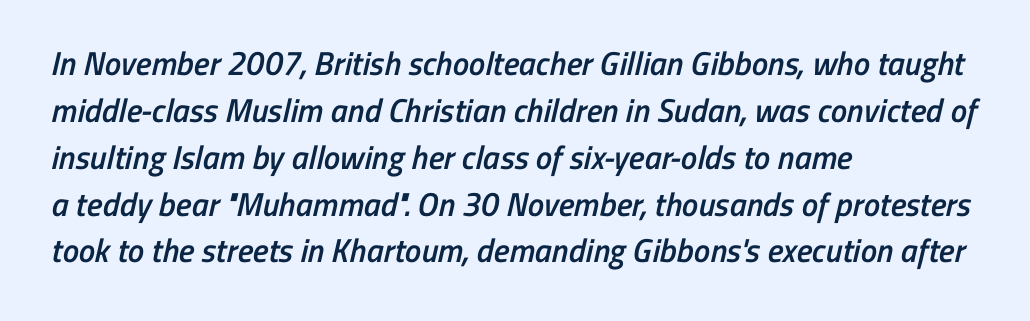
{"serif": "no", "bold": "semi", "weight": "semibold", "width": "condensed", "stroke_contrast": "low", "x_height": "medium", "monospaced": "no", "underline": "no", "align": "left", "line_spacing": "normal", "line_spacing_ratio": 1.42, "letter_spacing": "normal", "letter_spacing_em": 0.0, "glyph_px": 33}
